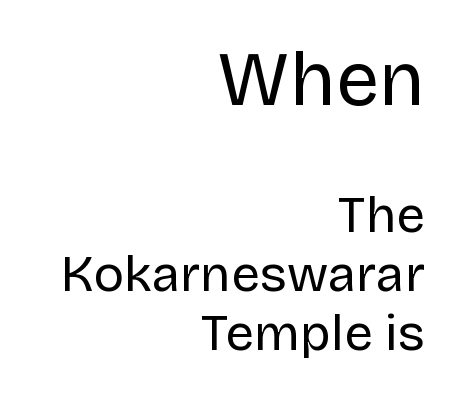
The image shows 77 px regular-weight sans-serif type, upright; set right-aligned, line spacing 1.16x, normal letter spacing, not underlined; the first (top) block is 1.51x larger; low stroke contrast and a large x-height.
